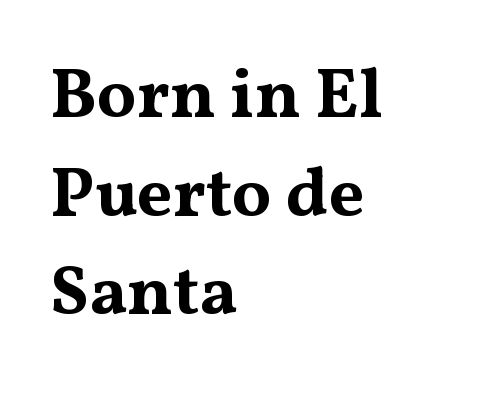
These lines sit exactly where default settings would place them. Little horizontal feet cap the strokes, marking this as serif type. The lines are quadded left. Only glyphs here, with clear space below each row. Unlike italic type, these characters show no tilt at all.
